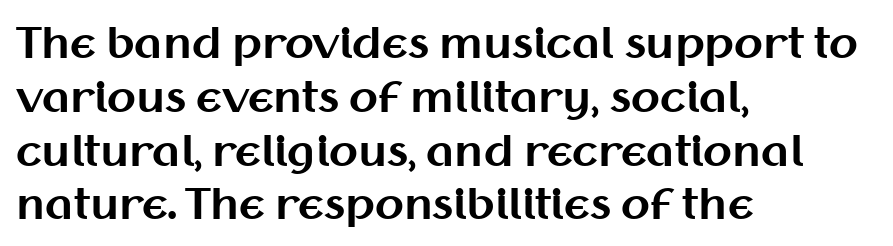
Q: Is the text bold? A: Yes.
Q: Is the text italic (slanted)? A: No, it is upright.
Q: Is the typeface a serif or a sans-serif typeface? A: Sans-serif.
Q: Is the text underlined? A: No.
Q: How is the paragraph aligned? A: Left-aligned.
Q: Is the spacing between letters normal or unusually wide? A: Normal.
Q: Is the spacing between lines tight, normal or loose? A: Normal.
Q: Width (condensed, normal, or wide)? A: Normal.
Q: Stroke contrast? A: Medium.
Q: x-height? A: Medium.
Q: Monospaced? A: No.
